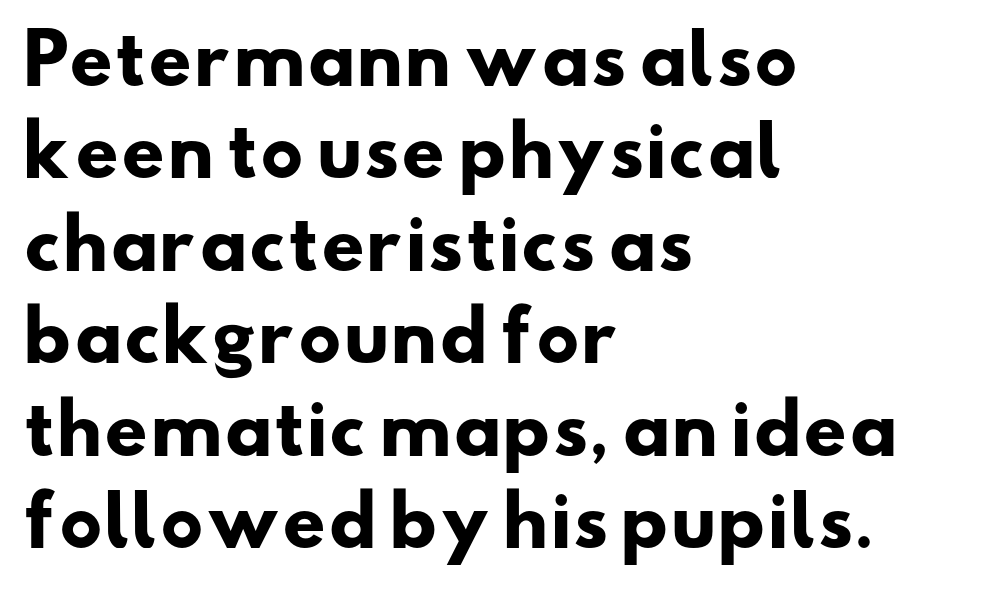
No extra tracking has been applied to these lines. You could not count columns in this text — the font is proportionally spaced. Left-aligned paragraph, ragged on the right. Type style note: lacks serifs. What weight is shown? A full bold with thick strokes. What's the leading like? Ordinary, nothing unusual.
